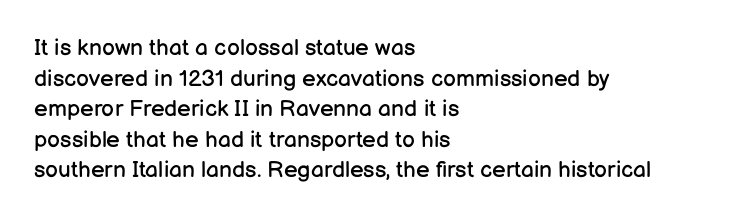
{"italic": "no", "bold": "no", "underline": "no", "align": "left", "line_spacing": "normal", "line_spacing_ratio": 1.33, "letter_spacing": "normal", "letter_spacing_em": 0.0, "glyph_px": 23}
